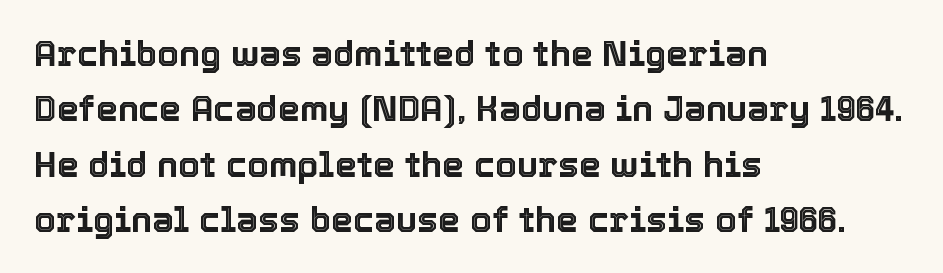
Note the varied advance widths — an 'i' is clearly narrower than an 'm'. Rule under the text: the space is simply empty. The gaps between neighbouring characters are ordinary and unremarkable. Is there any slant? The stems are plumb. Horizontally, the lines are justified to the leading edge only.
